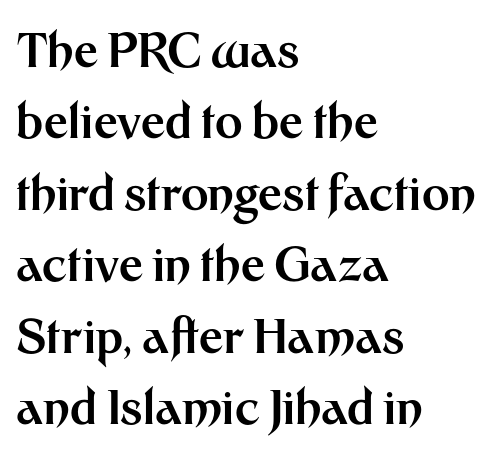
The image shows 47 px bold sans-serif type, upright; set left-aligned, normal line spacing (1.52x), normal letter spacing, not underlined; medium stroke contrast and a medium x-height.
